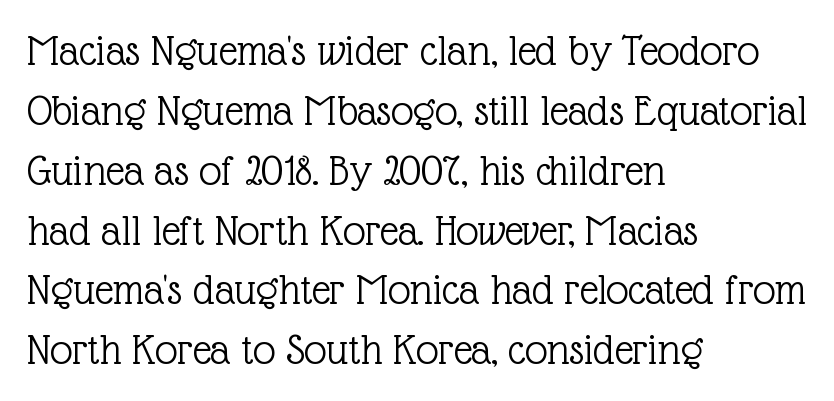
Q: Is the text bold? A: No.
Q: Is the text italic (slanted)? A: No, it is upright.
Q: Is the typeface a serif or a sans-serif typeface? A: Serif.
Q: Is the text underlined? A: No.
Q: How is the paragraph aligned? A: Left-aligned.
Q: Is the spacing between letters normal or unusually wide? A: Normal.
Q: Is the spacing between lines tight, normal or loose? A: Normal.
Q: Width (condensed, normal, or wide)? A: Normal.
Q: x-height? A: Medium.
Q: Monospaced? A: No.
